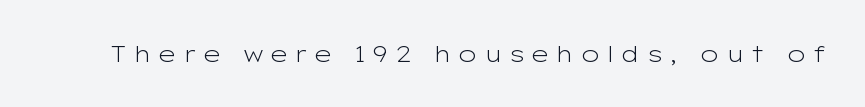
Q: Is the text bold? A: No.
Q: Is the text italic (slanted)? A: No, it is upright.
Q: Is the text underlined? A: No.
Q: Is the spacing between letters normal or unusually wide? A: Unusually wide.
